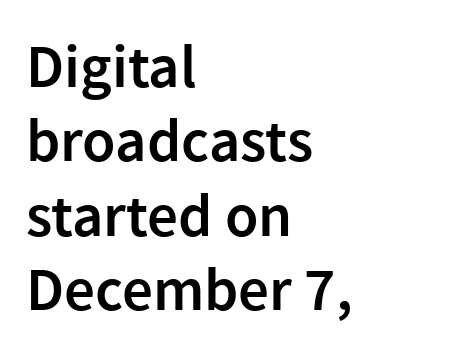
Beneath every word, the page is bare. This sample uses an upright cut, with every glyph sitting square on the baseline. Emphasis by weight is partial: semibold. The passage is arranged the way most books set body copy — flush left. In terms of letterform style, serifs are entirely absent. Standard letterfit; no display-style spreading of the glyphs.
